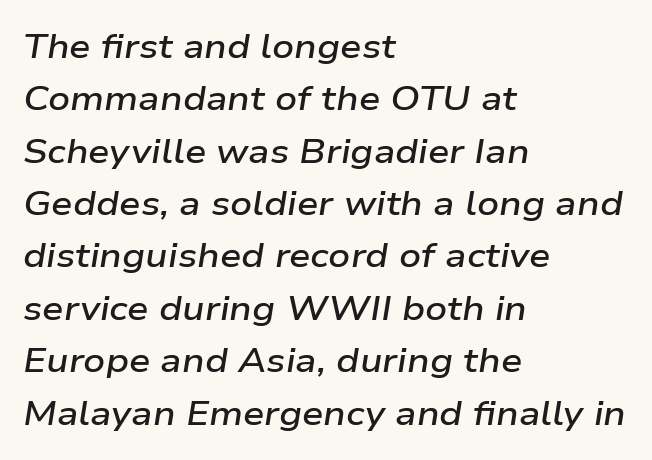
{"italic": "yes", "lean": "right", "slant_degrees": 9, "bold": "semi", "weight": "semibold", "width": "wide", "stroke_contrast": "low", "x_height": "medium", "monospaced": "no", "underline": "no", "align": "left", "line_spacing": "normal", "line_spacing_ratio": 1.54, "letter_spacing": "normal", "letter_spacing_em": 0.0, "glyph_px": 34}
